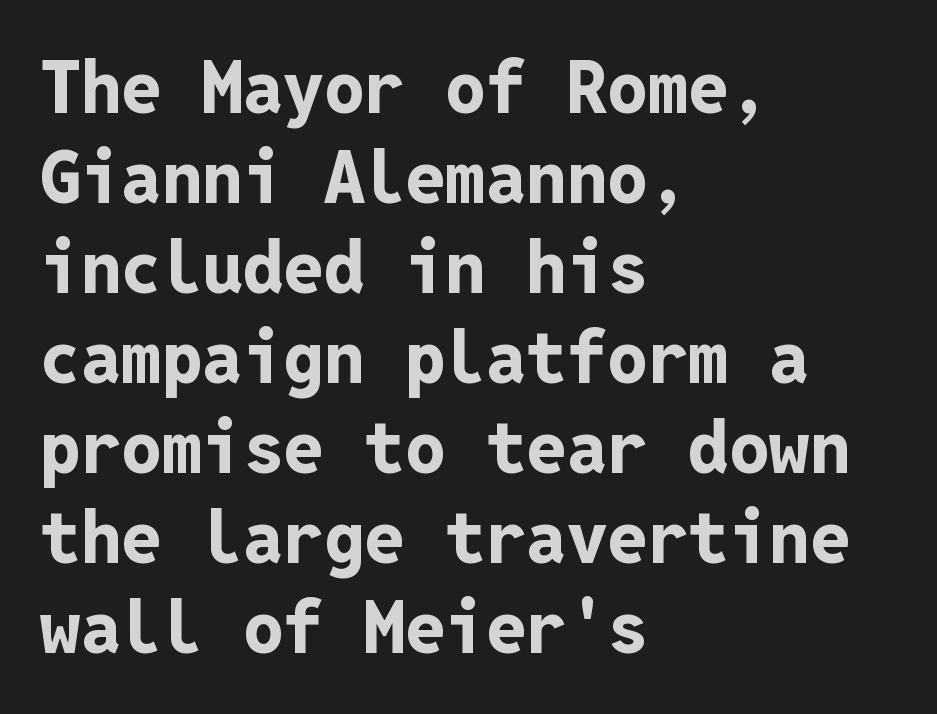
{"serif": "no", "italic": "no", "bold": "yes", "weight": "bold", "width": "normal", "stroke_contrast": "low", "x_height": "medium", "monospaced": "yes", "underline": "no", "align": "left", "line_spacing": "normal", "line_spacing_ratio": 1.25, "letter_spacing": "normal", "letter_spacing_em": 0.0, "glyph_px": 72}
